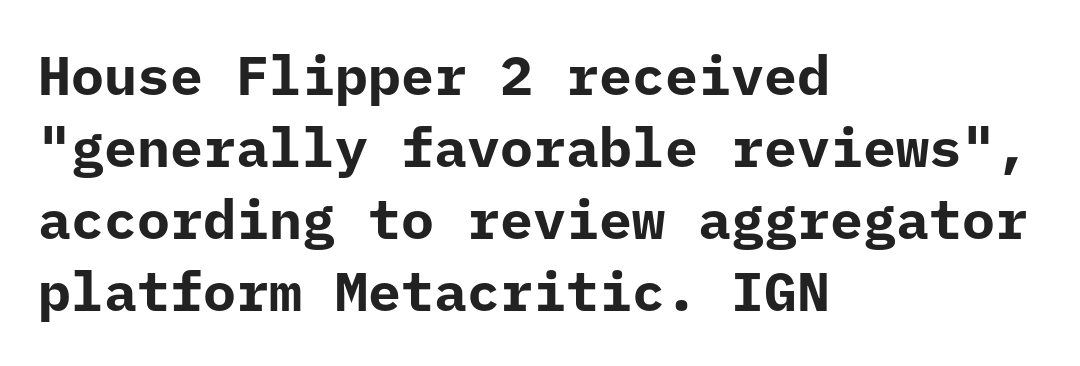
Q: Is the text bold? A: Yes.
Q: Is the text italic (slanted)? A: No, it is upright.
Q: Is the typeface a serif or a sans-serif typeface? A: Sans-serif.
Q: Is the text underlined? A: No.
Q: How is the paragraph aligned? A: Left-aligned.
Q: Is the spacing between letters normal or unusually wide? A: Normal.
Q: Is the spacing between lines tight, normal or loose? A: Normal.
Q: Width (condensed, normal, or wide)? A: Normal.
Q: Stroke contrast? A: Low.
Q: x-height? A: Medium.
Q: Monospaced? A: Yes.
